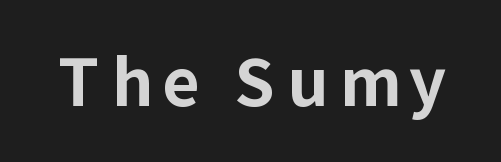
{"serif": "no", "italic": "no", "bold": "yes", "weight": "bold", "width": "normal", "stroke_contrast": "low", "x_height": "medium", "monospaced": "no", "underline": "no", "glyph_px": 65}
